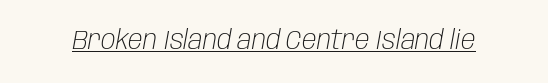
Q: Is the text bold? A: No.
Q: Is the text italic (slanted)? A: Yes, it leans right by about 10 degrees.
Q: Is the text underlined? A: Yes.
Q: Is the spacing between letters normal or unusually wide? A: Normal.
